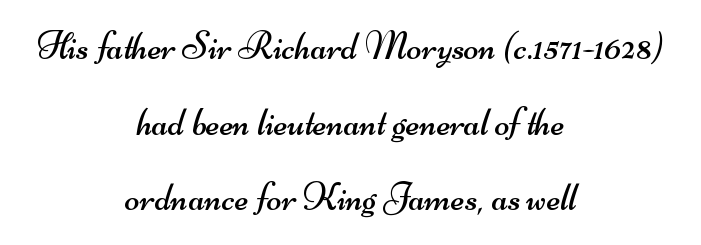
The image shows 39 px regular-weight, wide sans-serif type; set centered, loose line spacing (1.94x), normal letter spacing, not underlined; medium stroke contrast and a small x-height.
